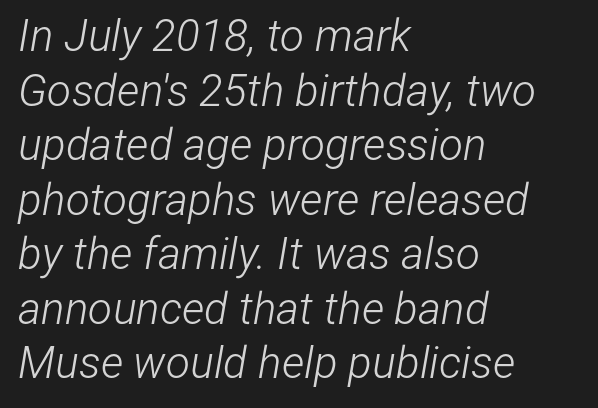
Glyph-to-glyph distance matches everyday printed text. No word sits above an underline. Is the stroke heavy? The answer is a plain regular-or-lighter. If you drew a ruler down the left edge, every line would touch it. Rendered with sloped, italic letterforms. Do the characters align in a grid? No, the font is proportional.
